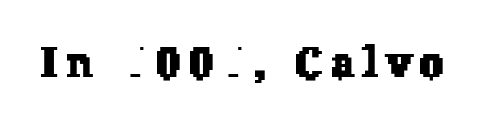
Here the glyphs are tracked loosely, breaking word shapes into spaced letters. Check under the words: just untouched page. Each letter's strokes conclude with small projecting serifs. Spacing verdict: proportional, widths tailored to each character.
